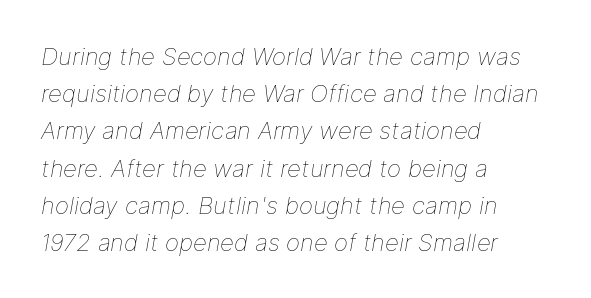
The face used here has a pronounced slope to its letters. These lines keep a tight, regular rhythm from letter to letter. The space directly below the letters is spotless. Does the copy run flush right? No — it runs flush left. If you measured baseline to baseline, you'd find a middling distance.
